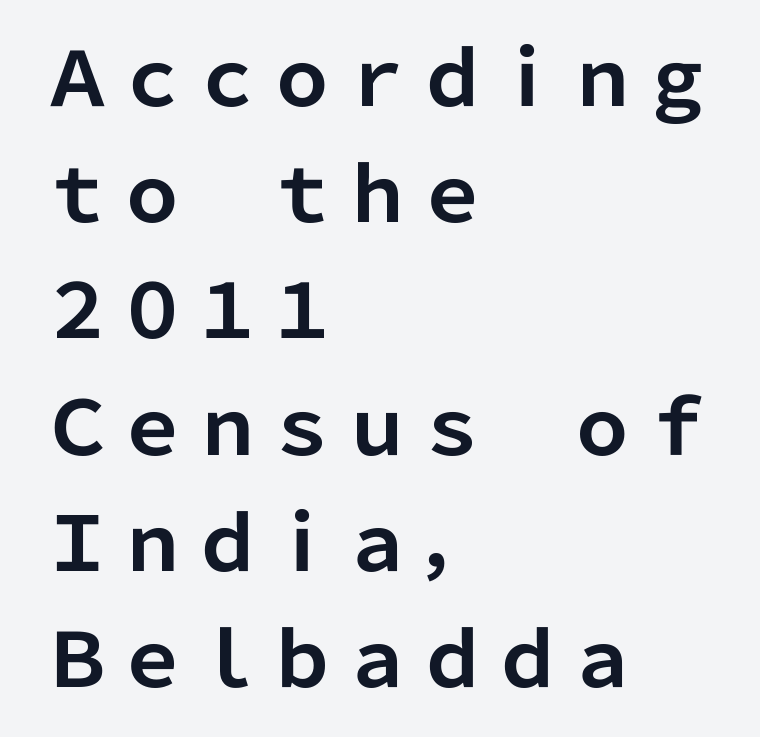
Q: Is the text bold? A: Yes.
Q: Is the text italic (slanted)? A: No, it is upright.
Q: Is the typeface a serif or a sans-serif typeface? A: Sans-serif.
Q: Is the text underlined? A: No.
Q: How is the paragraph aligned? A: Left-aligned.
Q: Is the spacing between letters normal or unusually wide? A: Normal.
Q: Is the spacing between lines tight, normal or loose? A: Normal.
Q: Width (condensed, normal, or wide)? A: Normal.
Q: Stroke contrast? A: Low.
Q: x-height? A: Medium.
Q: Monospaced? A: No.
